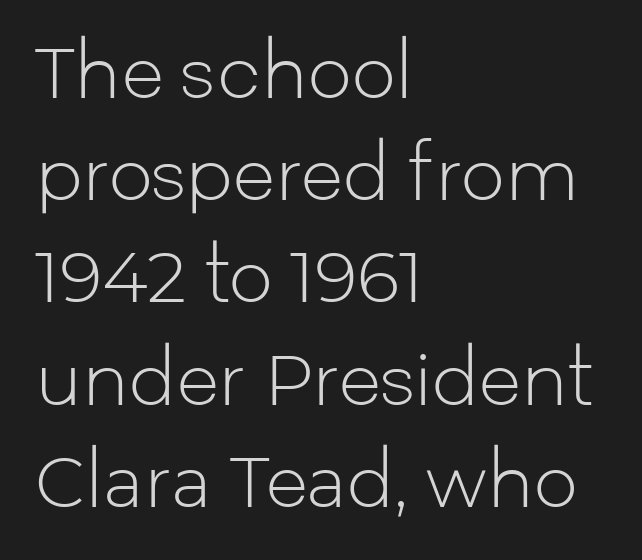
Q: Is the text bold? A: No.
Q: Is the text italic (slanted)? A: No, it is upright.
Q: Is the typeface a serif or a sans-serif typeface? A: Sans-serif.
Q: Is the text underlined? A: No.
Q: How is the paragraph aligned? A: Left-aligned.
Q: Is the spacing between letters normal or unusually wide? A: Normal.
Q: Is the spacing between lines tight, normal or loose? A: Normal.
Q: Width (condensed, normal, or wide)? A: Normal.
Q: Stroke contrast? A: Low.
Q: x-height? A: Medium.
Q: Monospaced? A: No.
